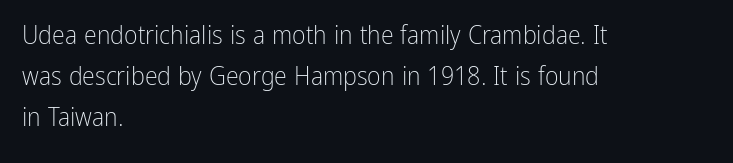
The gap between lines stays unmarked. No extra tracking has been applied to these lines. Does the leading feel generous? No, just average. Short and long lines alike share a common starting point at left.
